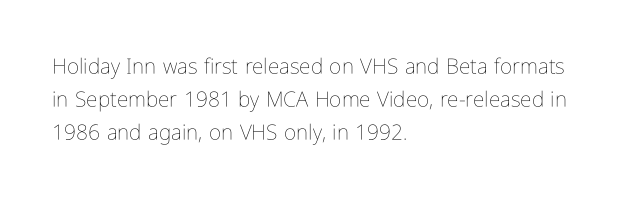
Upright lettering throughout. The rows are spaced the way most documents space them. These lines stack with their left ends in a neat column. The space beneath each line is pristine and unruled. This sample uses plain, unmodified letter spacing. Stem width sits at or under what a default text font uses.
